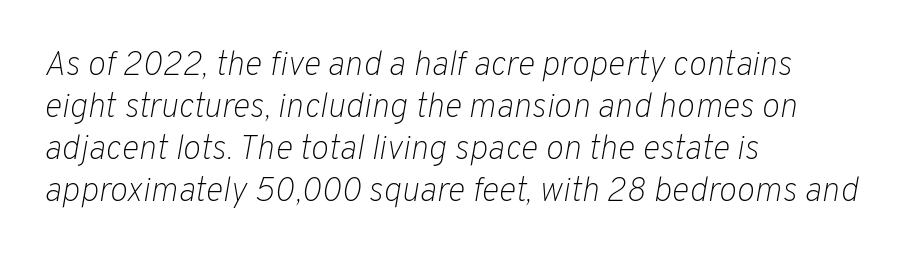
Q: Is the text bold? A: No.
Q: Is the text italic (slanted)? A: Yes, it leans right by about 10 degrees.
Q: Is the text underlined? A: No.
Q: How is the paragraph aligned? A: Left-aligned.
Q: Is the spacing between letters normal or unusually wide? A: Normal.
Q: Width (condensed, normal, or wide)? A: Normal.
Q: Stroke contrast? A: Low.
Q: x-height? A: Medium.
Q: Monospaced? A: No.
